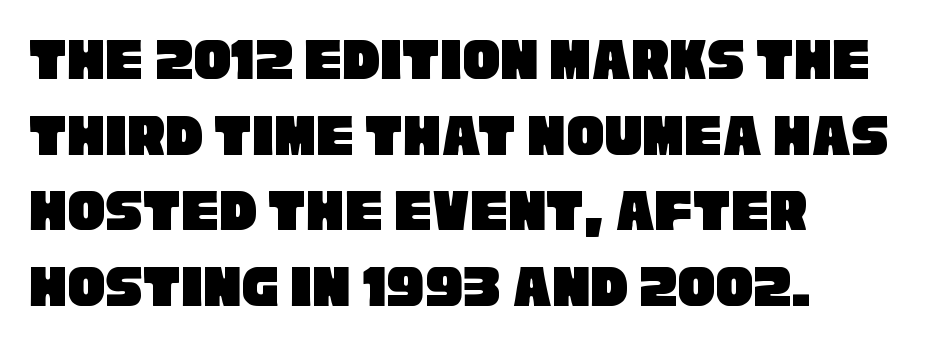
Honestly, the letter spacing is just normal — you wouldn't notice it. Line starts are locked; line ends wander. The text was rendered using a sans face with plain stroke endings. Descenders hang freely into open space.
